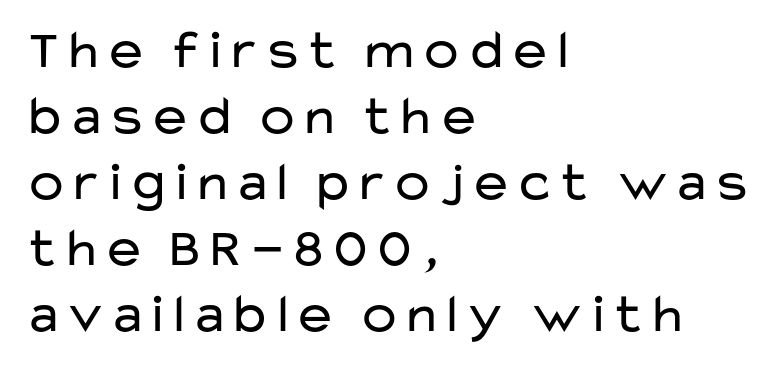
The image shows 55 px regular-weight, wide sans-serif type, upright; set left-aligned, line spacing 1.2x, normal letter spacing, not underlined; low stroke contrast and a medium x-height.
